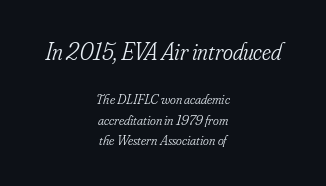
{"italic": "yes", "lean": "right", "slant_degrees": 16, "bold": "no", "underline": "no", "align": "center", "line_spacing": "normal", "line_spacing_ratio": 1.46, "letter_spacing": "normal", "letter_spacing_em": 0.0, "larger_block": "first", "size_ratio": 1.71, "glyph_px": 24}
